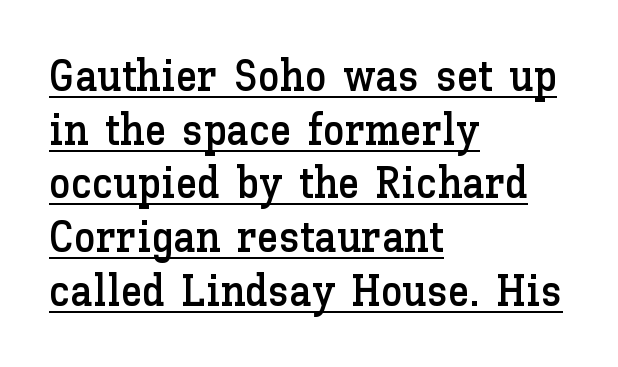
The typesetter chose a ragged-right arrangement here. In terms of letterspacing, this is plain default setting. The typesetter has applied underlining to the passage shown. Is this a fixed-width face? No — the glyphs have proportional, varying widths. Ordinary non-slanted type is in use.
